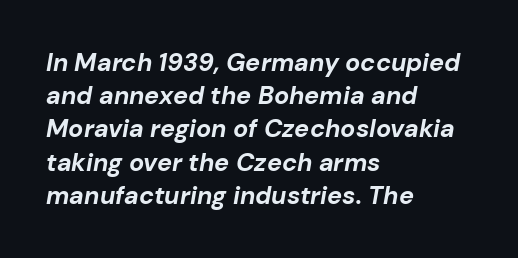
The image shows 25 px bold type, italic (leaning right); set left-aligned, normal line spacing (1.33x), normal letter spacing, not underlined.
